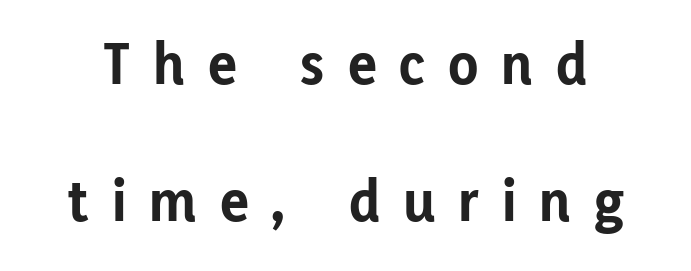
Q: Is the text bold? A: Yes.
Q: Is the text italic (slanted)? A: No, it is upright.
Q: Is the typeface a serif or a sans-serif typeface? A: Sans-serif.
Q: Is the text underlined? A: No.
Q: Is the spacing between letters normal or unusually wide? A: Unusually wide.
Q: Is the spacing between lines tight, normal or loose? A: Loose.
Q: Width (condensed, normal, or wide)? A: Normal.
Q: Stroke contrast? A: Low.
Q: x-height? A: Medium.
Q: Monospaced? A: No.
